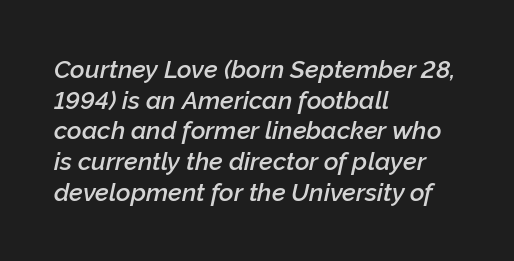
The image shows 25 px text type, italic (leaning right); set left-aligned, line spacing 1.23x, normal letter spacing, not underlined.
